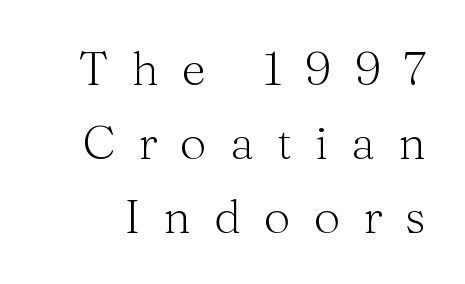
Q: Is the text bold? A: No.
Q: Is the text italic (slanted)? A: No, it is upright.
Q: Is the typeface a serif or a sans-serif typeface? A: Serif.
Q: Is the text underlined? A: No.
Q: Is the spacing between letters normal or unusually wide? A: Unusually wide.
Q: Is the spacing between lines tight, normal or loose? A: Normal.
Q: Width (condensed, normal, or wide)? A: Normal.
Q: Stroke contrast? A: Medium.
Q: x-height? A: Medium.
Q: Monospaced? A: No.
